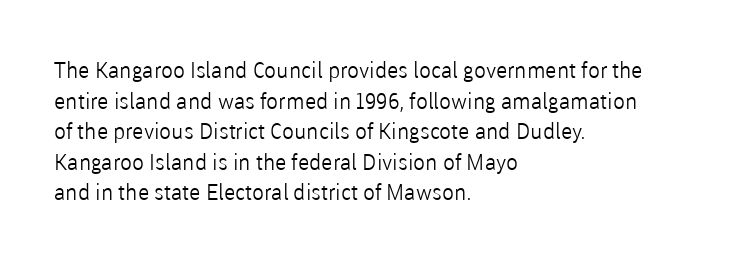
The image shows 22 px text type, upright; set left-aligned, normal line spacing (1.39x), normal letter spacing, not underlined.
